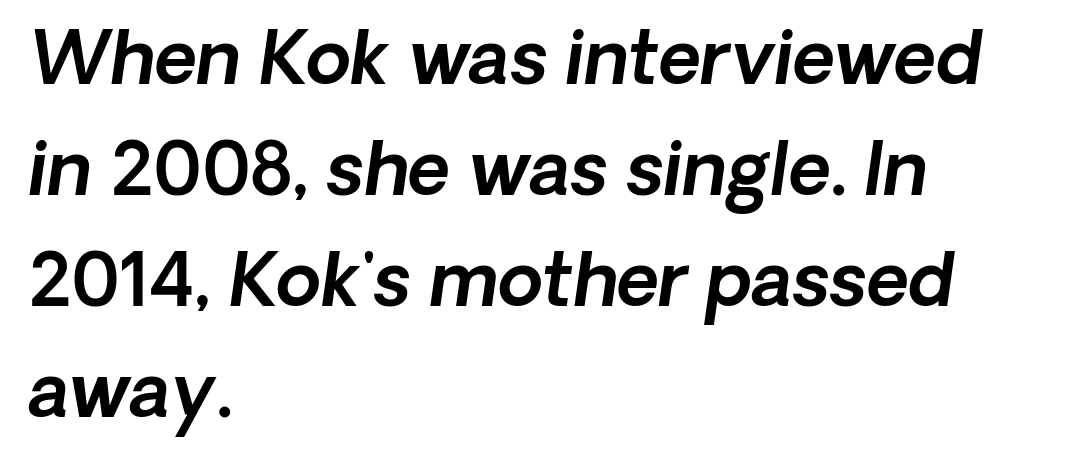
The image shows 73 px sans-serif type; set left-aligned, normal line spacing (1.52x), normal letter spacing, not underlined; a medium x-height.
